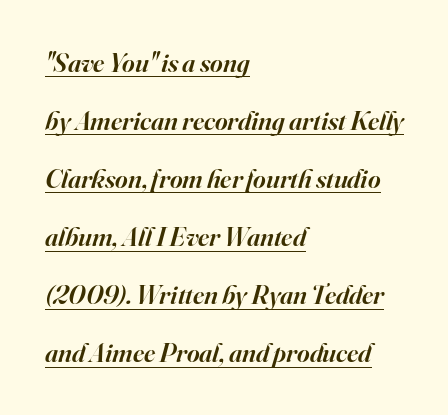
The image shows 27 px text type, italic (leaning right); set left-aligned, loose line spacing (2.15x), normal letter spacing, underlined.
